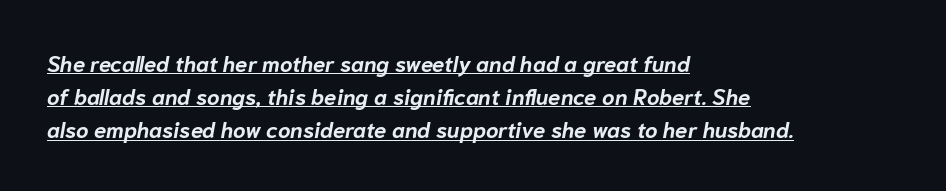
The image shows 22 px bold type, italic (leaning right); set left-aligned, normal line spacing (1.51x), normal letter spacing, underlined.
